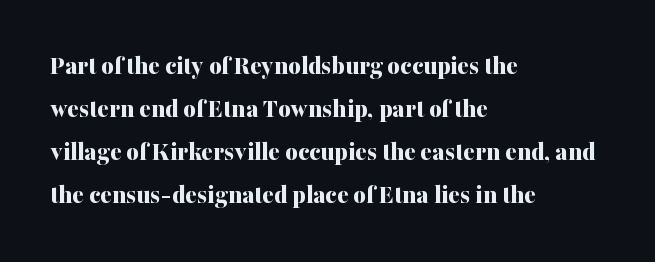
Typesetter's note: full bold, strokes at maximum text heaviness. Quick note: interline space is typical. Compared with a centered layout, this one pins lines to the left instead. Tall strokes in this sample are plumb rather than angled. The tracking reads as untouched default to a designer's eye. Has an underline been added? It has not.
